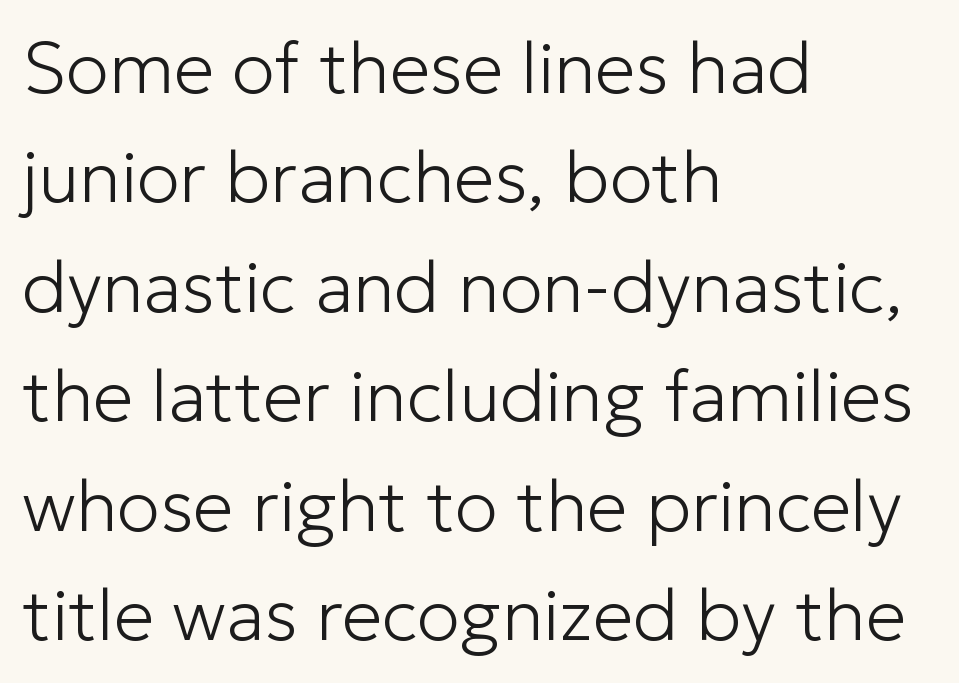
The image shows 72 px light sans-serif type, upright; set left-aligned, normal line spacing (1.52x), normal letter spacing, not underlined; low stroke contrast and a medium x-height.
